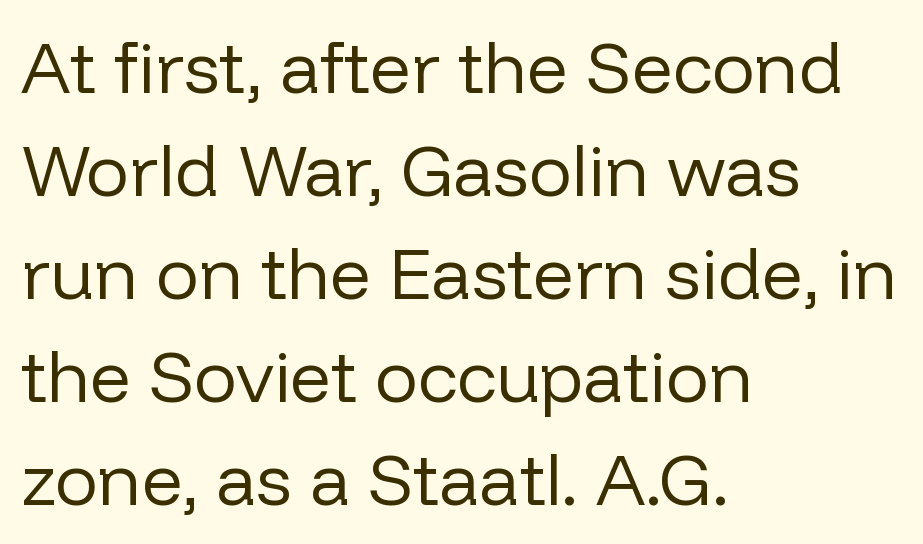
The face used here is proportionally spaced, like ordinary book or web type. The font's upright variant was chosen for this text. Left-aligned paragraph, ragged on the right. This block has exactly the height ordinary leading produces. Words float on clear page, feet unadorned.
